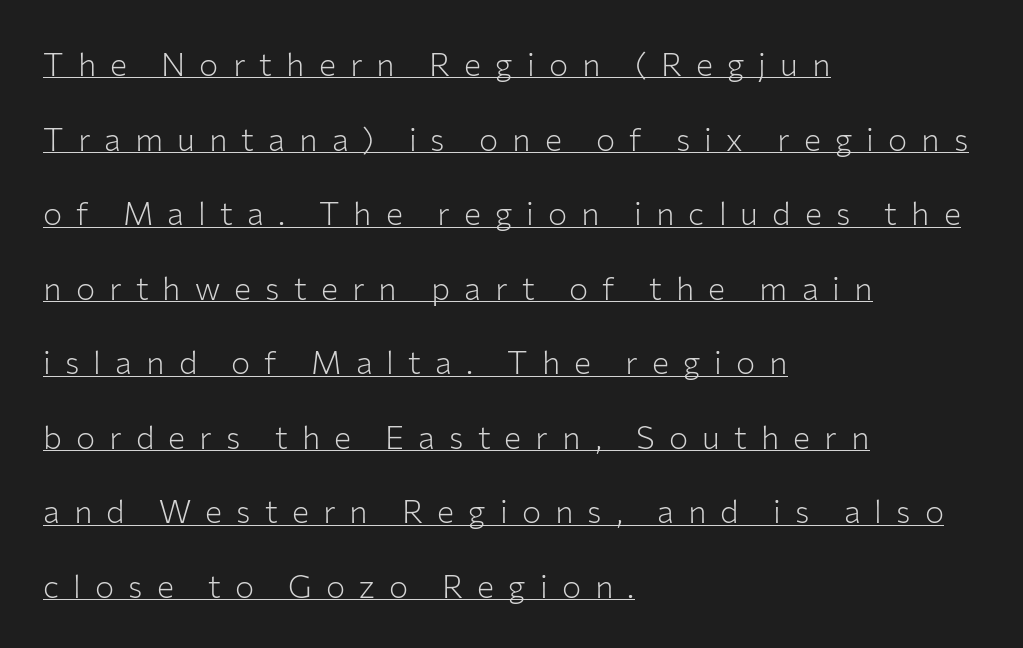
{"serif": "no", "italic": "no", "bold": "no", "weight": "light", "width": "normal", "stroke_contrast": "low", "x_height": "medium", "monospaced": "no", "underline": "yes", "align": "left", "line_spacing": "loose", "line_spacing_ratio": 2.33, "letter_spacing": "wide", "letter_spacing_em": 0.44, "glyph_px": 32}
